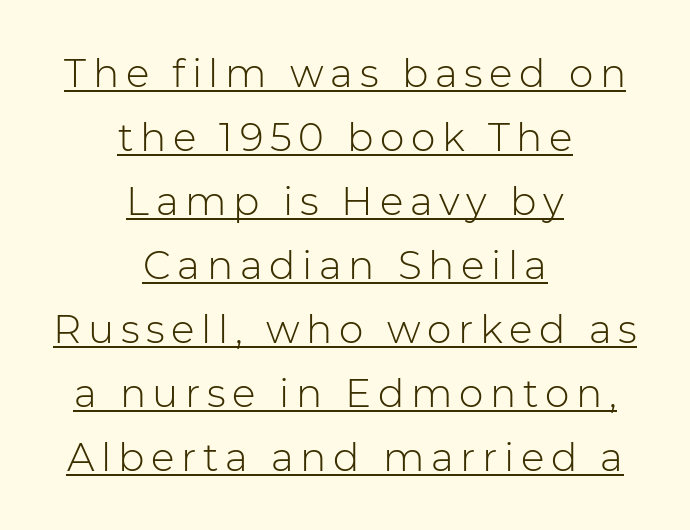
The image shows 39 px light sans-serif type, upright; set centered, normal line spacing (1.64x), underlined; low stroke contrast and a medium x-height.
